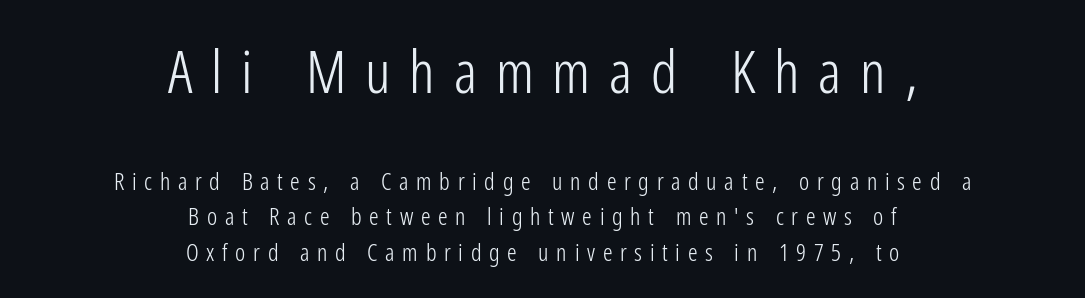
The designer left line spacing at the default. This is roman type, the default non-slanted kind. Short note: letters widely spaced. Varying glyph widths throughout — classic text-font behaviour. A clean baseline with only descenders dipping below it. The rendering positions every line midway between the sides.
